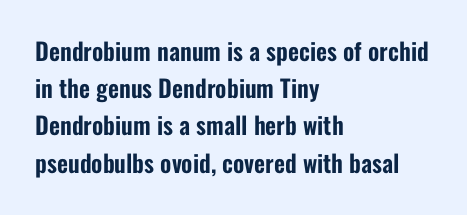
{"italic": "no", "underline": "no", "align": "left", "line_spacing": "normal", "line_spacing_ratio": 1.55, "letter_spacing": "normal", "letter_spacing_em": 0.0, "glyph_px": 24}
